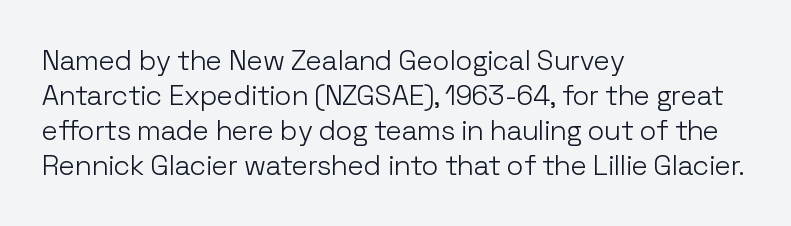
The image shows 28 px light sans-serif type, upright; set left-aligned, normal line spacing (1.25x), normal letter spacing, not underlined; low stroke contrast and a medium x-height.
